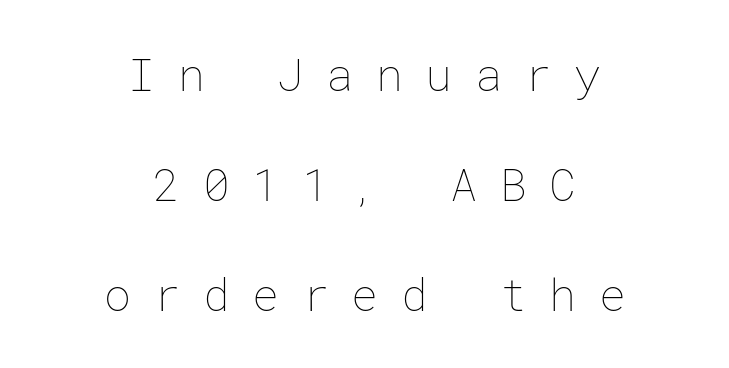
The image shows 45 px thin type, upright; set centered, loose line spacing (2.45x), unusually wide letter spacing (+0.5 em), not underlined; low stroke contrast and a medium x-height.
